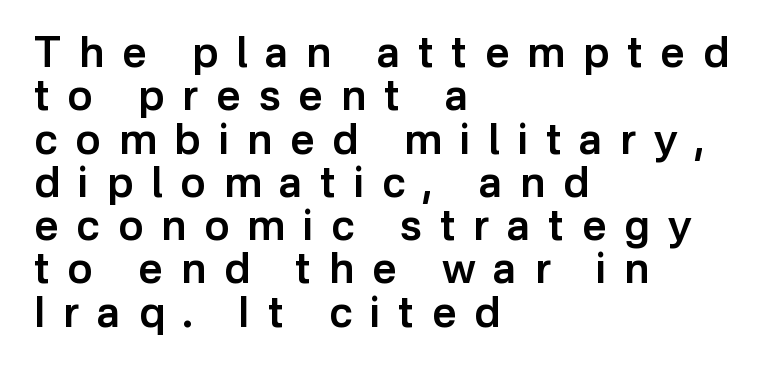
The image shows 42 px semibold sans-serif type, upright; set left-aligned, tight line spacing (1.03x), unusually wide letter spacing (+0.43 em), not underlined; low stroke contrast and a medium x-height.
